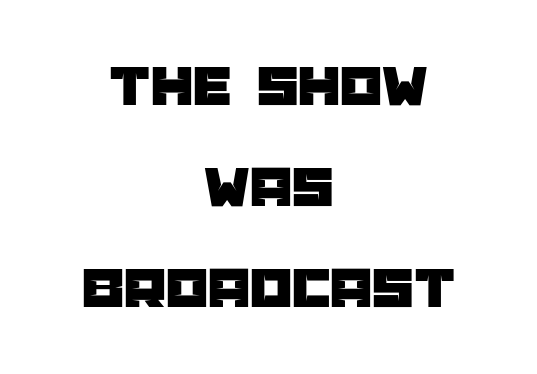
Character widths vary here, with narrow letters taking less room than wide ones. The text block is weighted toward neither margin, spreading evenly from the middle. Vertical spacing — default. The zone under the glyphs is completely vacant. Characters follow at the spacing the type designer built in.
